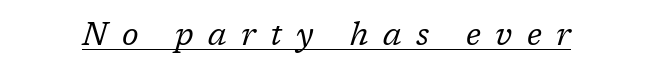
The passage shown is typed in a proportional face where columns would drift. Is the stroke heavy? The answer is a plain regular-or-lighter. Has an underline been added? It has. Classification — serif.
